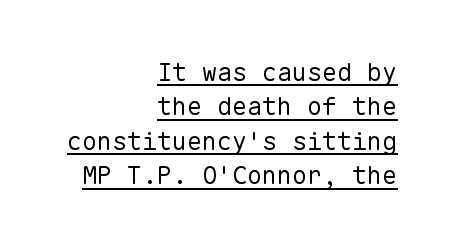
The image shows 25 px text type, upright; set right-aligned, normal line spacing (1.38x), normal letter spacing, underlined.
